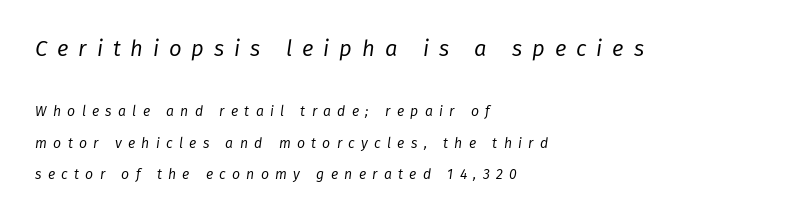
{"italic": "yes", "lean": "right", "slant_degrees": 8, "bold": "no", "underline": "no", "align": "left", "line_spacing": "loose", "line_spacing_ratio": 2.25, "letter_spacing": "wide", "letter_spacing_em": 0.45, "larger_block": "first", "size_ratio": 1.57, "glyph_px": 22}
